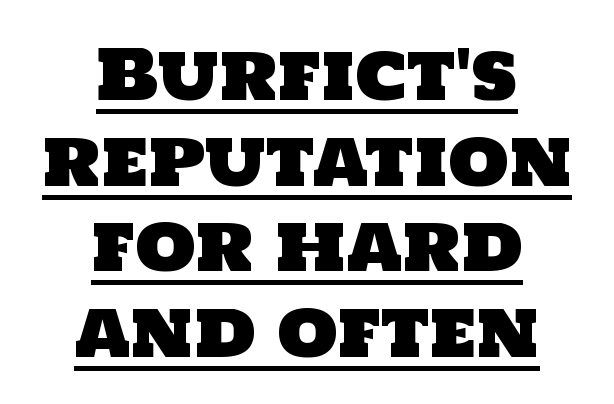
{"serif": "no", "width": "normal", "stroke_contrast": "low", "x_height": "large", "monospaced": "no", "underline": "yes", "align": "center", "line_spacing_ratio": 1.24, "letter_spacing": "normal", "letter_spacing_em": 0.0, "glyph_px": 69}
